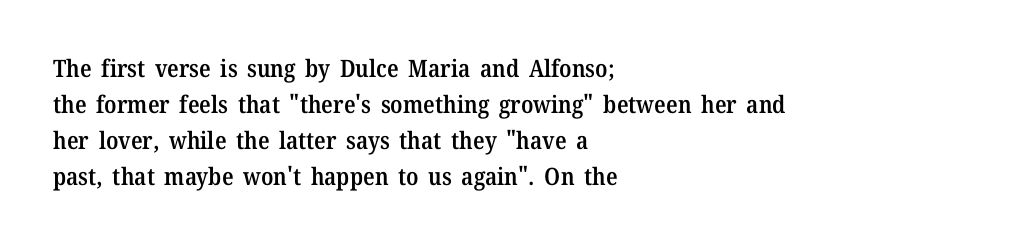
The type is set solid horizontally, with unmodified tracking. The space beneath each line is pristine and unruled. The passage shown stacks its lines at a standard gap. Visually the block forms a straight wall on the left and a jagged coastline on the right. The characters look somewhat weighty, a semibold short of true bold.
